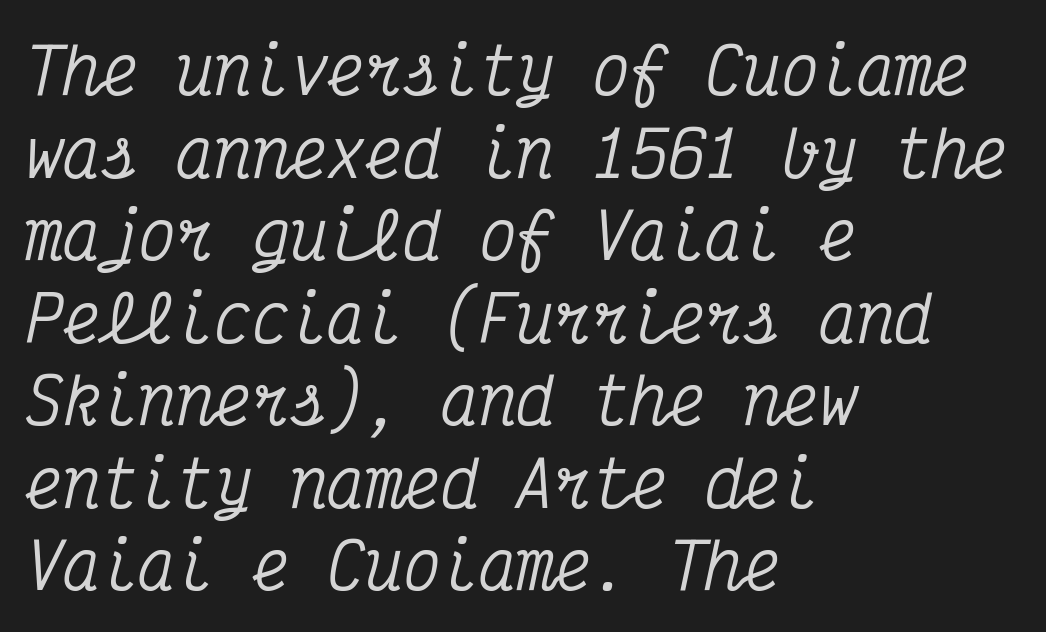
The image shows 63 px condensed serif type, italic (leaning right), monospaced; set left-aligned, normal line spacing (1.31x), normal letter spacing, not underlined; medium stroke contrast and a medium x-height.
